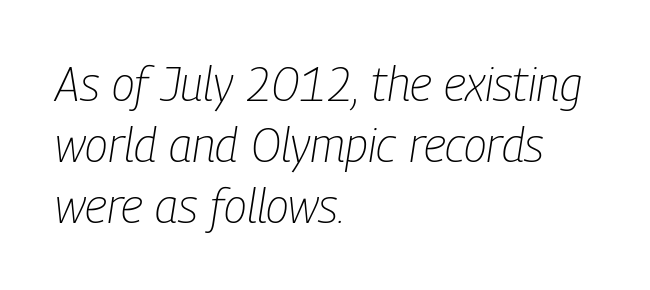
These lines sit exactly where default settings would place them. Nothing heavy about these letters — not bold at all. Nothing unusual about the tracking: characters are spaced as the font intends. Varying glyph widths throughout — classic text-font behaviour. Layout note: lines flush left. Designer's note — italics engaged.
